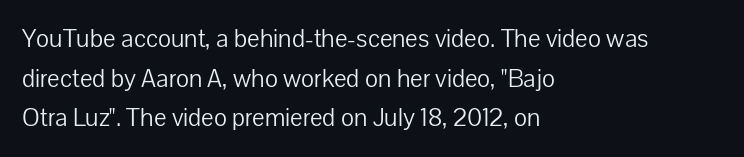
Q: Is the text bold? A: No.
Q: Is the text italic (slanted)? A: No, it is upright.
Q: Is the text underlined? A: No.
Q: How is the paragraph aligned? A: Left-aligned.
Q: Is the spacing between letters normal or unusually wide? A: Normal.
Q: Is the spacing between lines tight, normal or loose? A: Normal.
